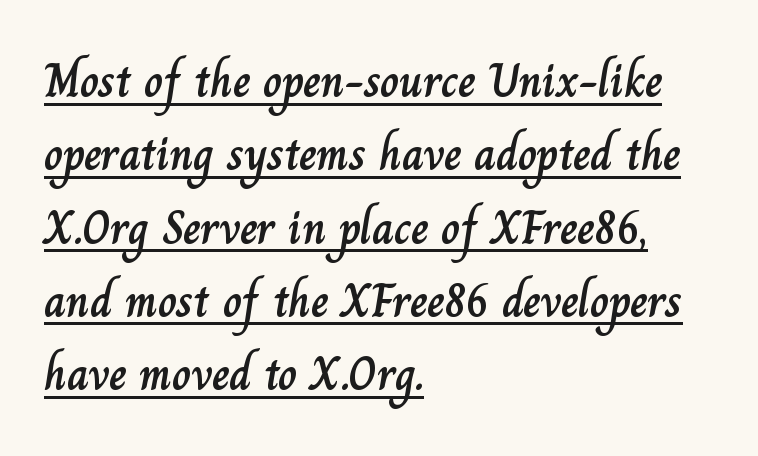
Q: Is the text italic (slanted)? A: Yes.
Q: Is the text underlined? A: Yes.
Q: How is the paragraph aligned? A: Left-aligned.
Q: Is the spacing between letters normal or unusually wide? A: Normal.
Q: Is the spacing between lines tight, normal or loose? A: Normal.
Q: Width (condensed, normal, or wide)? A: Normal.
Q: Stroke contrast? A: Low.
Q: x-height? A: Small.
Q: Monospaced? A: No.
